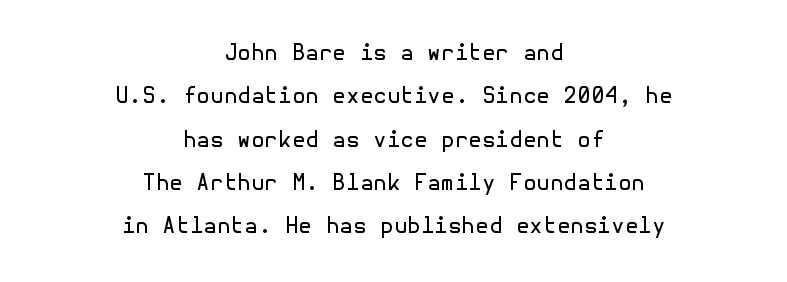
{"italic": "no", "bold": "no", "underline": "no", "align": "center", "line_spacing": "loose", "line_spacing_ratio": 1.97, "letter_spacing": "normal", "letter_spacing_em": 0.0, "glyph_px": 22}
